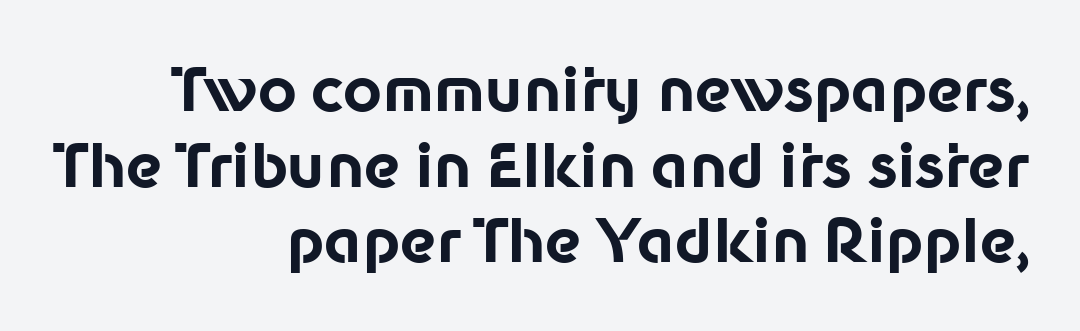
Nope, not italic — everything's standing straight. The letters carry no serifs — their stems end cleanly without finishing strokes. The words here are not underlined. The typesetting leans heavy: a genuine bold. Think of a printed novel: that variable character pitch is what you see here.
